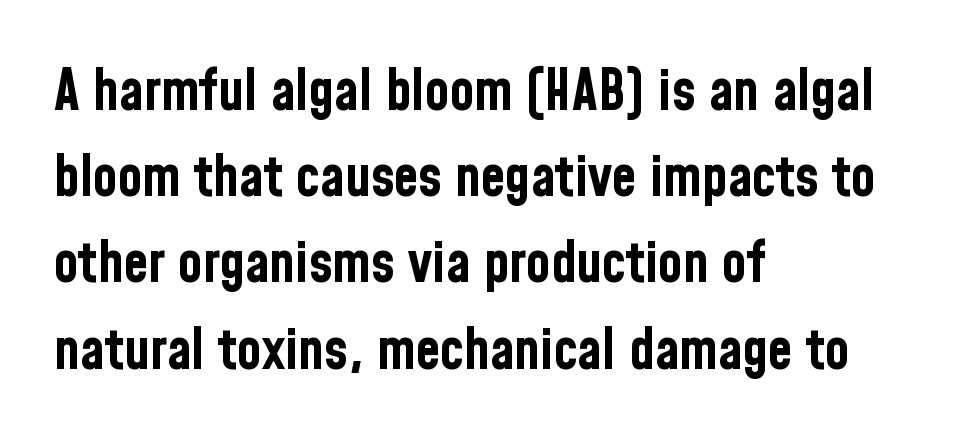
The image shows 56 px bold, condensed sans-serif type, upright; set left-aligned, normal line spacing (1.54x), normal letter spacing, not underlined; low stroke contrast and a medium x-height.
